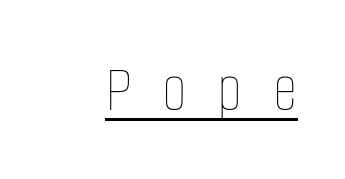
The image shows 68 px thin, condensed type, upright; set unusually wide letter spacing (+0.45 em), underlined; low stroke contrast and a large x-height.
